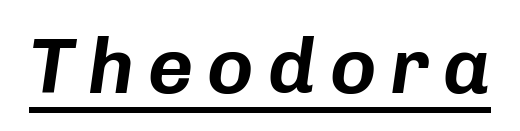
The glyphs are accompanied by a horizontal stroke just below them. The font's italic variant was chosen for this text. You could not count columns in this text — the font is proportionally spaced.
